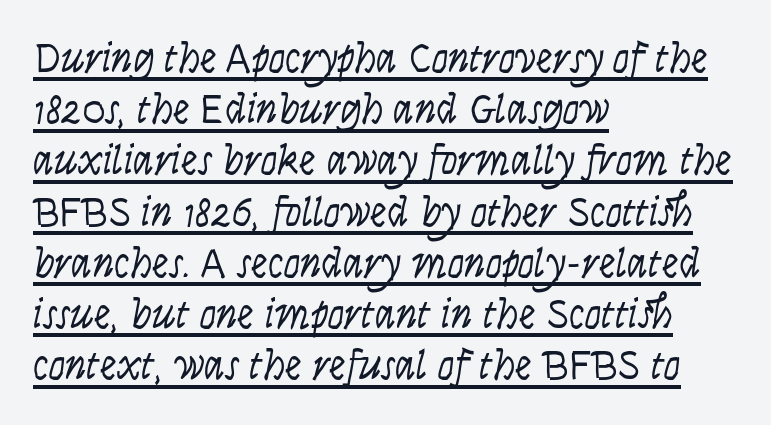
{"italic": "yes", "lean": "right", "slant_degrees": 9, "bold": "no", "weight": "light", "width": "condensed", "stroke_contrast": "low", "x_height": "large", "monospaced": "no", "underline": "yes", "align": "left", "line_spacing_ratio": 1.22, "letter_spacing": "normal", "letter_spacing_em": 0.0, "glyph_px": 42}
